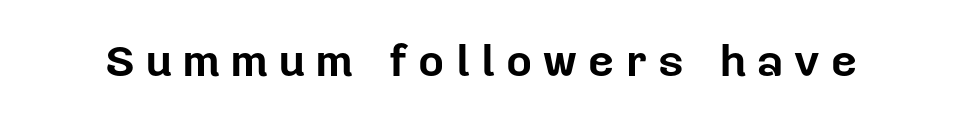
The image shows 45 px bold sans-serif type, upright; set unusually wide letter spacing (+0.25 em), not underlined; low stroke contrast and a medium x-height.
